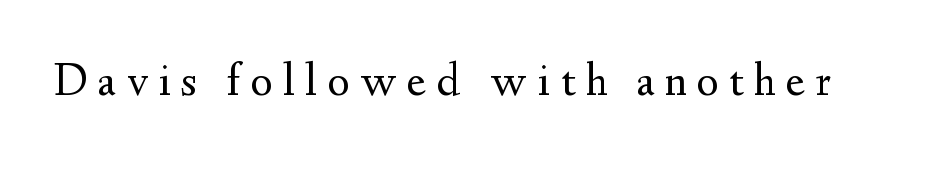
{"serif": "yes", "italic": "no", "bold": "no", "weight": "regular", "width": "normal", "stroke_contrast": "medium", "x_height": "small", "monospaced": "no", "underline": "no", "letter_spacing": "wide", "letter_spacing_em": 0.22, "glyph_px": 47}
